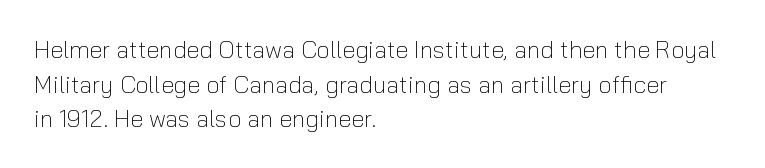
{"italic": "no", "bold": "no", "underline": "no", "align": "left", "line_spacing": "normal", "line_spacing_ratio": 1.44, "letter_spacing": "normal", "letter_spacing_em": 0.0, "glyph_px": 24}
